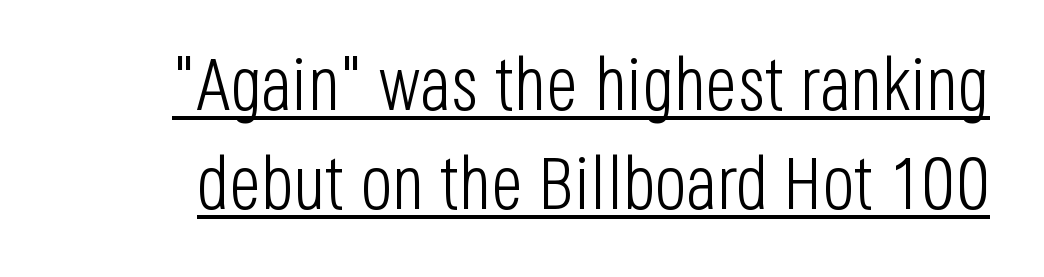
{"serif": "no", "italic": "no", "bold": "no", "weight": "light", "width": "condensed", "stroke_contrast": "low", "x_height": "large", "monospaced": "no", "underline": "yes", "line_spacing": "normal", "line_spacing_ratio": 1.32, "letter_spacing": "normal", "letter_spacing_em": 0.0, "glyph_px": 75}
